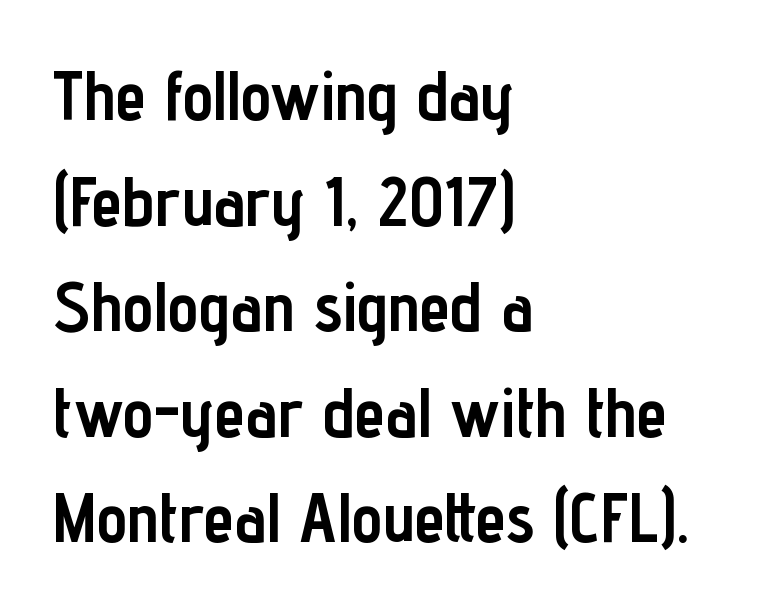
The horizontal fit of the characters is conventional and even. The rendering anchors every line to the left-hand side. This is roman type, the default non-slanted kind. A full-strength bold gives these letters their thick strokes.
